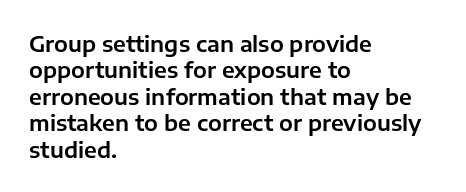
Q: Is the text italic (slanted)? A: No, it is upright.
Q: Is the text underlined? A: No.
Q: How is the paragraph aligned? A: Left-aligned.
Q: Is the spacing between letters normal or unusually wide? A: Normal.
